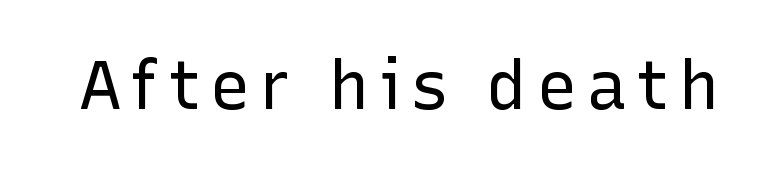
{"serif": "no", "italic": "no", "bold": "no", "weight": "regular", "width": "normal", "stroke_contrast": "low", "x_height": "medium", "monospaced": "no", "underline": "no", "glyph_px": 67}
